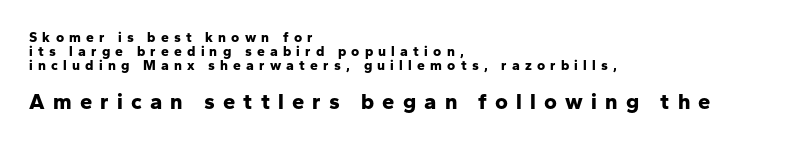
The image shows 22 px bold type, upright; set left-aligned, tight line spacing (0.99x), unusually wide letter spacing (+0.37 em), not underlined; the second (bottom) block is 1.57x larger.
